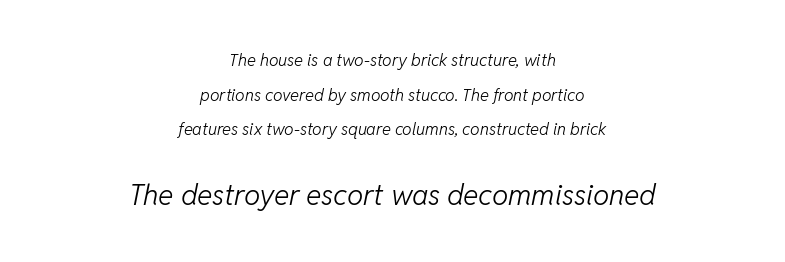
The image shows 29 px light type, italic (leaning right); set centered, loose line spacing (2.03x), normal letter spacing, not underlined; the second (bottom) block is 1.71x larger; low stroke contrast and a medium x-height.
